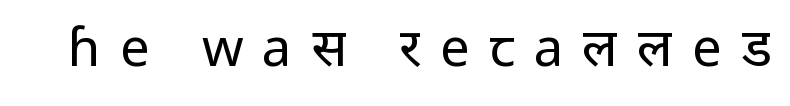
Looks like regular typesetting: each glyph gets only the width it needs. No letter is thick-stroked: the sample isn't bold. Nope, not italic — everything's standing straight. Descender tails drop into unmarked territory. Typographically, this falls in the sans-serif category. Short note: letters widely spaced.
